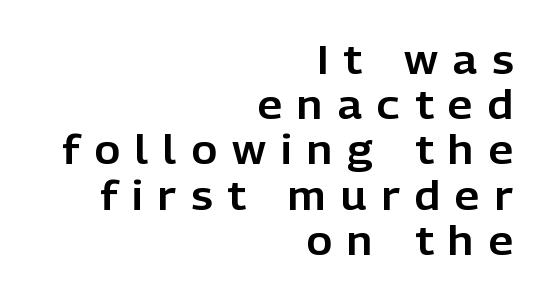
Q: Is the text italic (slanted)? A: No, it is upright.
Q: Is the typeface a serif or a sans-serif typeface? A: Sans-serif.
Q: Is the text underlined? A: No.
Q: How is the paragraph aligned? A: Right-aligned.
Q: Is the spacing between letters normal or unusually wide? A: Unusually wide.
Q: Width (condensed, normal, or wide)? A: Normal.
Q: Stroke contrast? A: Low.
Q: x-height? A: Medium.
Q: Monospaced? A: No.
